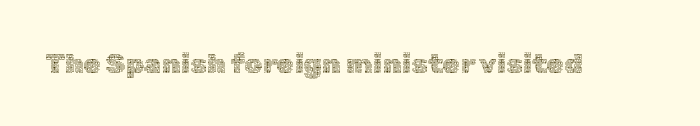
Is this a fixed-width face? No — the glyphs have proportional, varying widths. You could call the tracking neutral — neither tight nor loose. Summary of weight: not heavy and not bold. This rendering features lettering with no underline.
